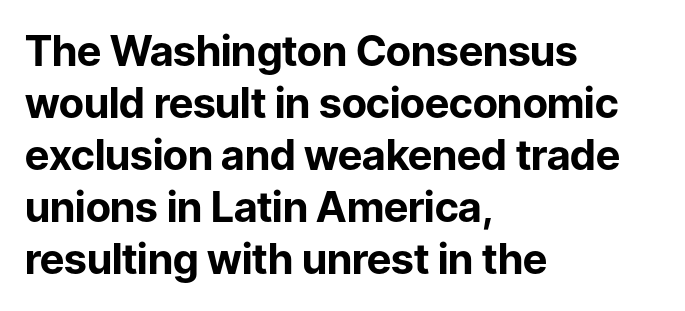
{"serif": "no", "italic": "no", "bold": "yes", "weight": "bold", "width": "normal", "stroke_contrast": "low", "x_height": "medium", "monospaced": "no", "underline": "no", "align": "left", "line_spacing_ratio": 1.24, "letter_spacing": "normal", "letter_spacing_em": 0.0, "glyph_px": 42}
